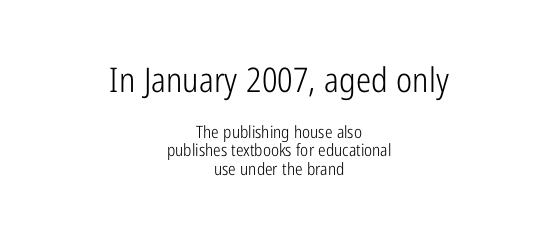
This is the regular roman posture of the typeface. Here the designer chose a conventional face with non-uniform glyph widths. The vertical gap from one line to the next is small. Vertical stems look standard width or narrower in stroke. This is sans-serif lettering, the kind often seen on screens and signage. Bare-footed words on every line.
